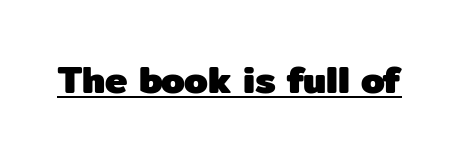
The image shows 38 px heavy sans-serif type, upright; set normal letter spacing, underlined; low stroke contrast and a medium x-height.
